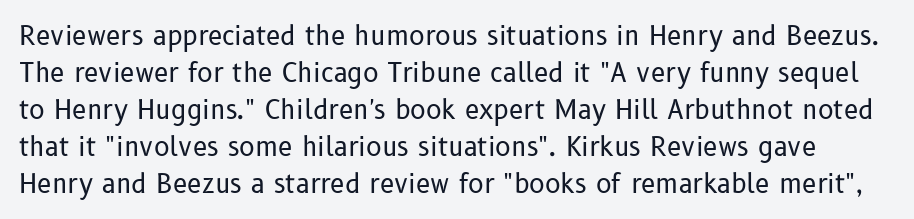
{"italic": "no", "bold": "no", "underline": "no", "line_spacing": "normal", "line_spacing_ratio": 1.42, "letter_spacing": "normal", "letter_spacing_em": 0.0, "glyph_px": 26}
